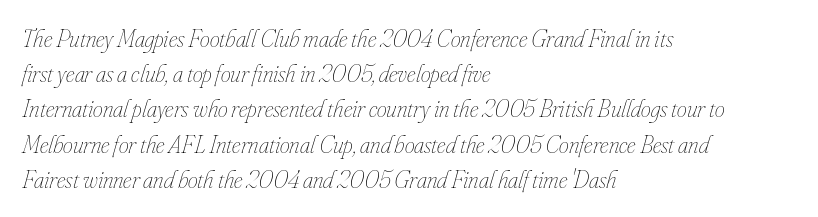
Q: Is the text bold? A: No.
Q: Is the text italic (slanted)? A: Yes, it leans right by about 16 degrees.
Q: Is the text underlined? A: No.
Q: How is the paragraph aligned? A: Left-aligned.
Q: Is the spacing between letters normal or unusually wide? A: Normal.
Q: Is the spacing between lines tight, normal or loose? A: Normal.
